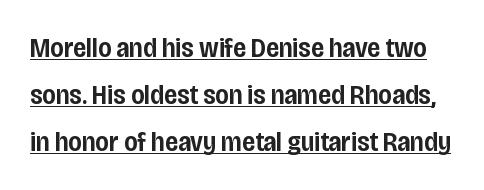
The image shows 28 px semibold, condensed sans-serif type, upright; set normal line spacing (1.68x), normal letter spacing, underlined; low stroke contrast and a large x-height.
